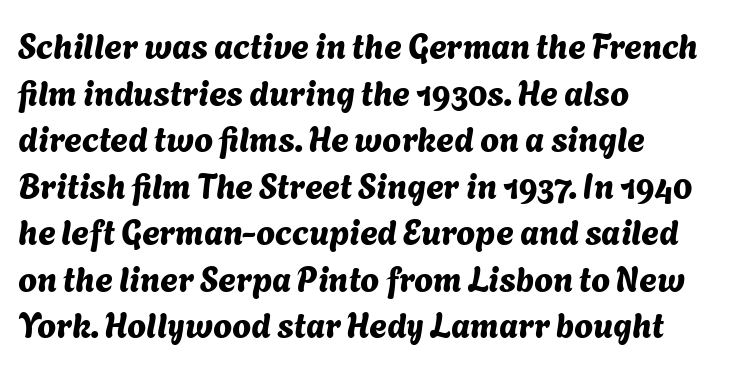
The image shows 34 px sans-serif type; set left-aligned, normal line spacing (1.37x), normal letter spacing, not underlined; medium stroke contrast and a medium x-height.
